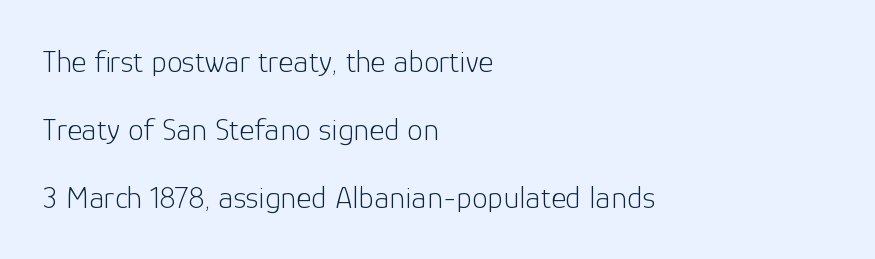
The image shows 32 px light sans-serif type, upright; set left-aligned, loose line spacing (2.12x), normal letter spacing, not underlined; low stroke contrast and a medium x-height.
